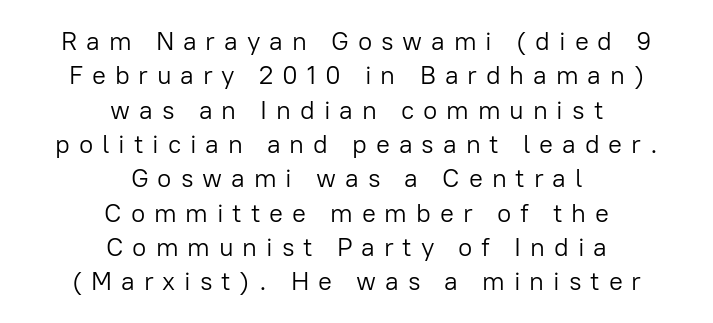
{"italic": "no", "bold": "no", "underline": "no", "align": "center", "line_spacing": "normal", "line_spacing_ratio": 1.32, "letter_spacing": "wide", "letter_spacing_em": 0.34, "glyph_px": 26}
